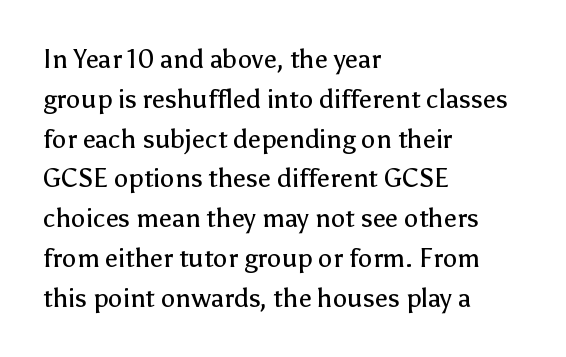
{"italic": "no", "bold": "no", "underline": "no", "align": "left", "line_spacing": "normal", "line_spacing_ratio": 1.53, "letter_spacing": "normal", "letter_spacing_em": 0.0, "glyph_px": 26}
